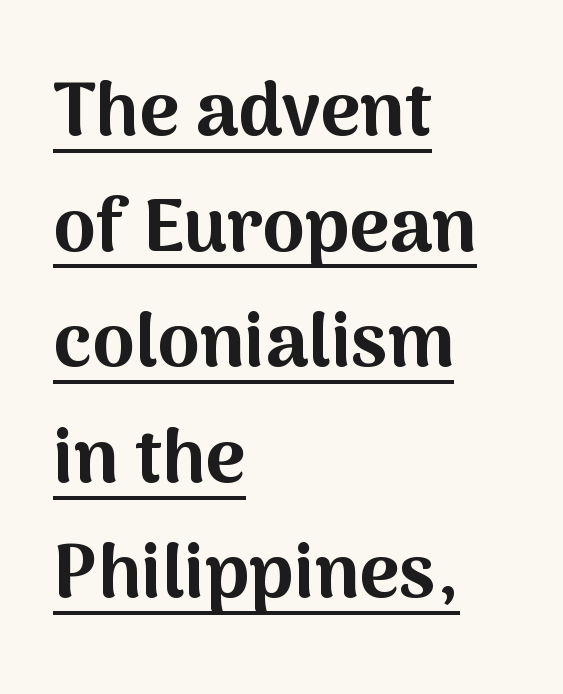
You could call the tracking neutral — neither tight nor loose. Here the designer chose a conventional face with non-uniform glyph widths. Quick note: underline on. Chunky letters — that's bold for sure. In terms of posture, this sample is upright. This sample keeps an unexceptional amount of space between lines.
